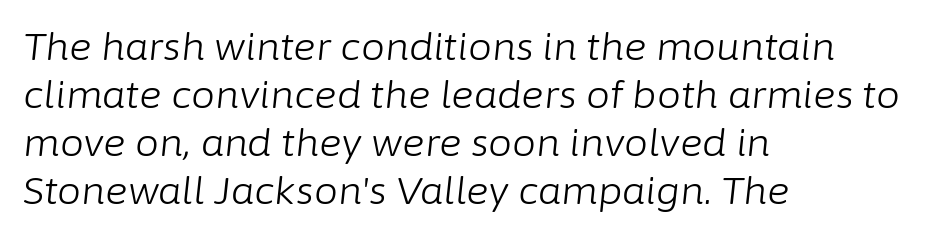
Q: Is the text bold? A: No.
Q: Is the text italic (slanted)? A: Yes, it leans right by about 6 degrees.
Q: Is the text underlined? A: No.
Q: How is the paragraph aligned? A: Left-aligned.
Q: Is the spacing between letters normal or unusually wide? A: Normal.
Q: Is the spacing between lines tight, normal or loose? A: Normal.
Q: Width (condensed, normal, or wide)? A: Normal.
Q: Stroke contrast? A: Low.
Q: x-height? A: Medium.
Q: Monospaced? A: No.
